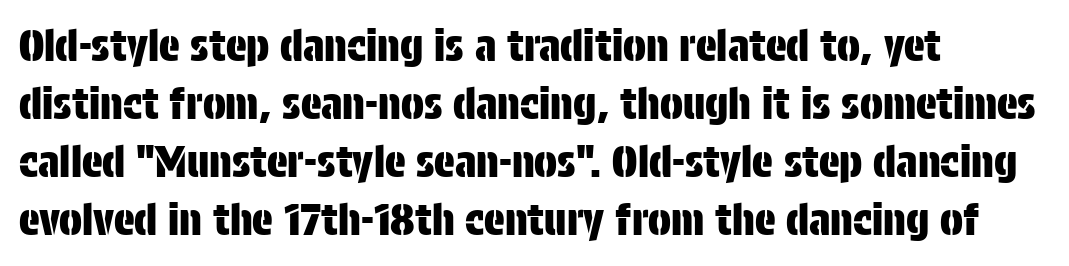
Q: Is the text italic (slanted)? A: No, it is upright.
Q: Is the typeface a serif or a sans-serif typeface? A: Sans-serif.
Q: Is the text underlined? A: No.
Q: How is the paragraph aligned? A: Left-aligned.
Q: Is the spacing between letters normal or unusually wide? A: Normal.
Q: Is the spacing between lines tight, normal or loose? A: Normal.
Q: Width (condensed, normal, or wide)? A: Condensed.
Q: Stroke contrast? A: Low.
Q: x-height? A: Large.
Q: Monospaced? A: No.
